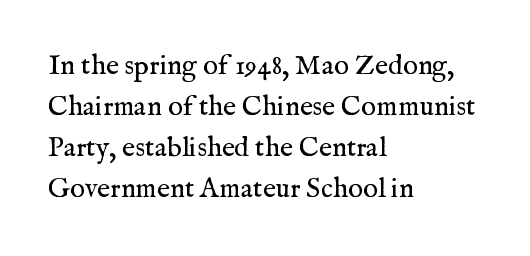
The image shows 28 px regular-weight serif type, upright; set left-aligned, normal line spacing (1.46x), normal letter spacing, not underlined; medium stroke contrast and a medium x-height.
